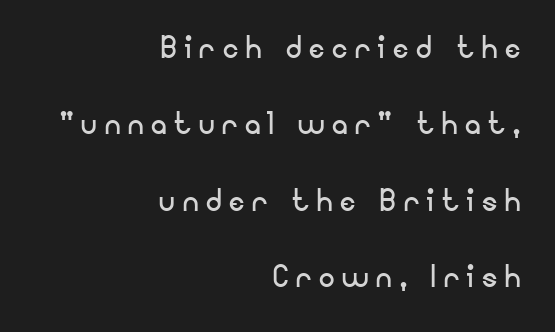
The image shows 39 px regular-weight sans-serif type, upright; set right-aligned, loose line spacing (1.96x), unusually wide letter spacing (+0.2 em), not underlined; low stroke contrast and a small x-height.
